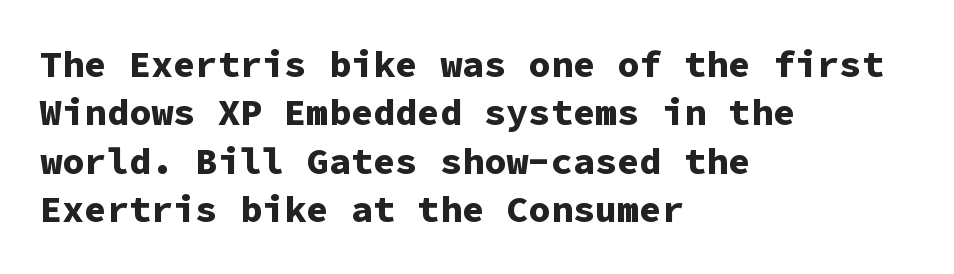
Q: Is the text bold? A: Yes.
Q: Is the text italic (slanted)? A: No, it is upright.
Q: Is the typeface a serif or a sans-serif typeface? A: Sans-serif.
Q: Is the text underlined? A: No.
Q: How is the paragraph aligned? A: Left-aligned.
Q: Is the spacing between letters normal or unusually wide? A: Normal.
Q: Is the spacing between lines tight, normal or loose? A: Normal.
Q: Width (condensed, normal, or wide)? A: Normal.
Q: Stroke contrast? A: Low.
Q: x-height? A: Medium.
Q: Monospaced? A: Yes.
